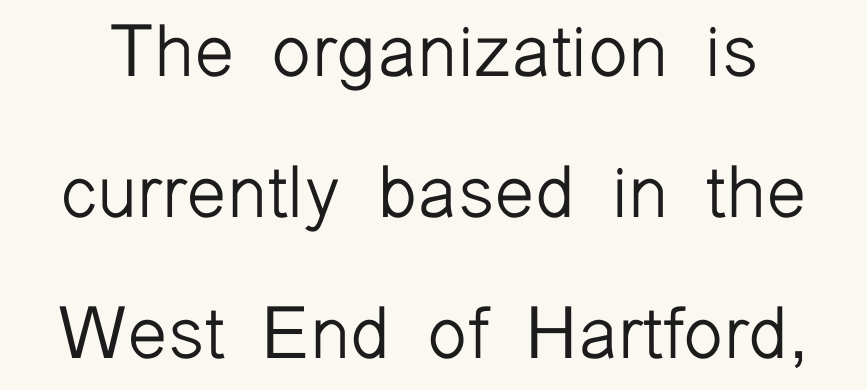
Q: Is the text bold? A: No.
Q: Is the text italic (slanted)? A: No, it is upright.
Q: Is the typeface a serif or a sans-serif typeface? A: Sans-serif.
Q: Is the text underlined? A: No.
Q: Is the spacing between letters normal or unusually wide? A: Normal.
Q: Is the spacing between lines tight, normal or loose? A: Loose.
Q: Width (condensed, normal, or wide)? A: Normal.
Q: Stroke contrast? A: Low.
Q: x-height? A: Medium.
Q: Monospaced? A: No.
